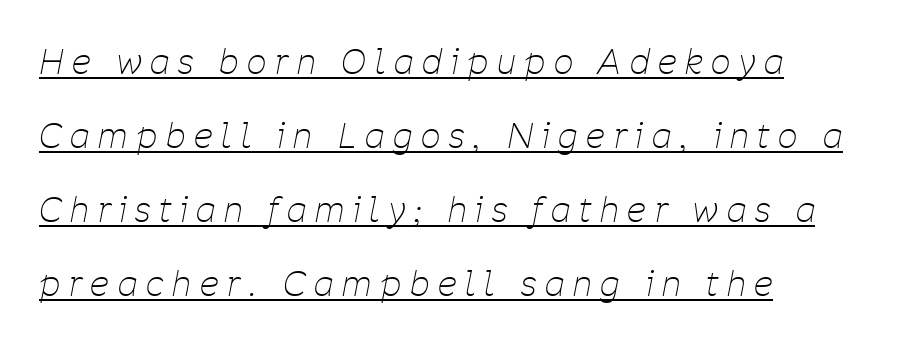
The face used here is rendered with a markedly widened letterfit. Letters have the restrained weight of plain body copy at most. Glance below the letters and you will spot a drawn line. A typesetter would call this proportional, since set widths differ per character. The text carries the slant typical of an italic or oblique font.
